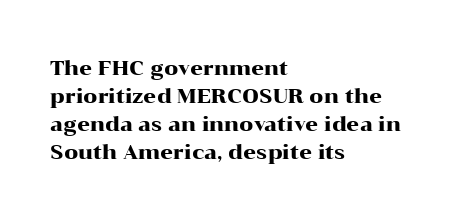
{"italic": "no", "underline": "no", "align": "left", "line_spacing": "normal", "line_spacing_ratio": 1.4, "letter_spacing": "normal", "letter_spacing_em": 0.0, "glyph_px": 20}
